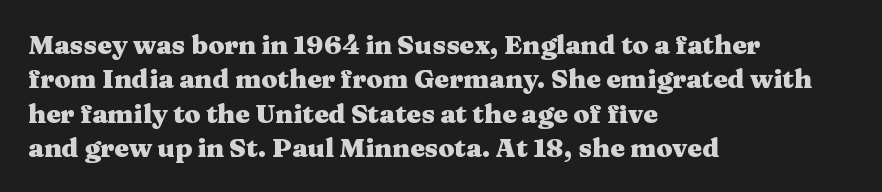
Q: Is the text bold? A: Yes.
Q: Is the text italic (slanted)? A: No, it is upright.
Q: Is the text underlined? A: No.
Q: How is the paragraph aligned? A: Left-aligned.
Q: Is the spacing between letters normal or unusually wide? A: Normal.
Q: Is the spacing between lines tight, normal or loose? A: Normal.
